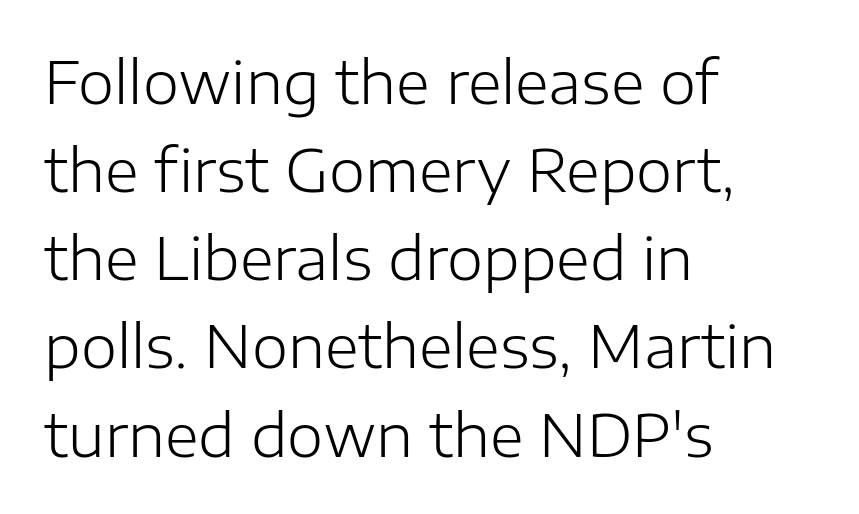
The image shows 58 px light sans-serif type, upright; set left-aligned, normal line spacing (1.52x), normal letter spacing, not underlined; low stroke contrast and a medium x-height.
